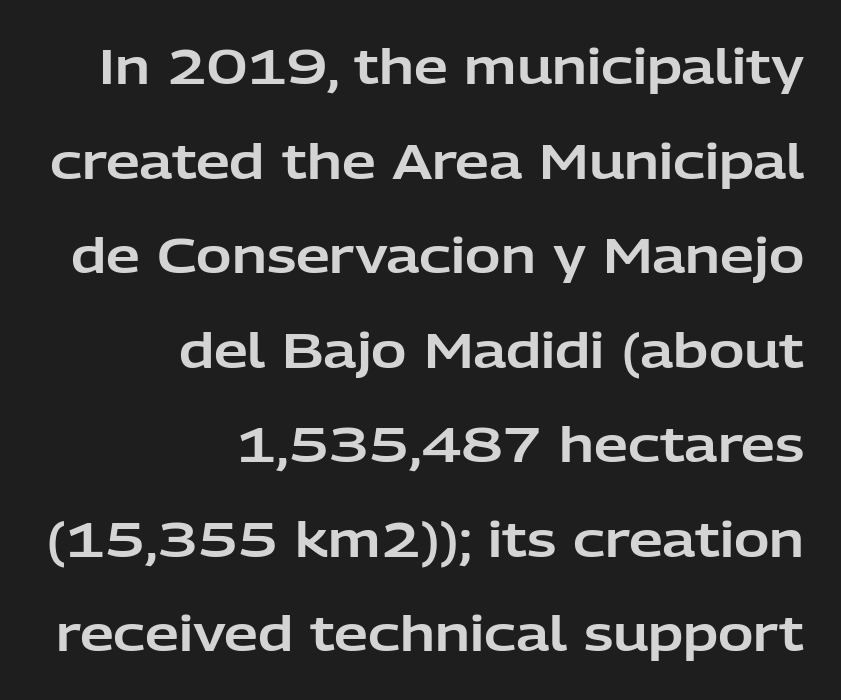
Is the block centered? No — it sits flush against the right margin. The specimen reads as upright at a glance. Rule under the text: the space is simply empty. Characters follow at the spacing the type designer built in. Nothing sits at the stroke ends, so this counts as sans-serif.
